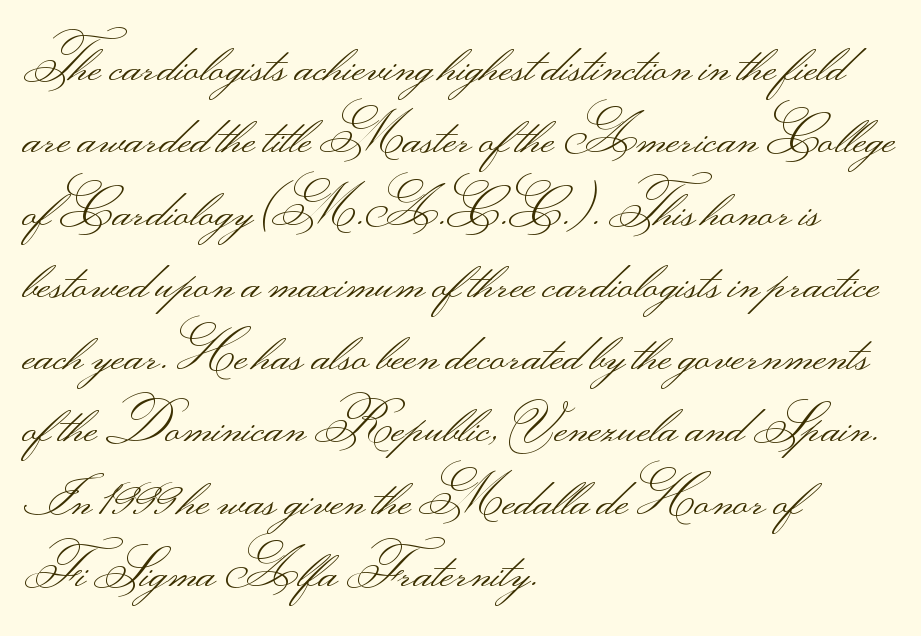
Q: Is the text bold? A: No.
Q: Is the text italic (slanted)? A: Yes.
Q: Is the typeface a serif or a sans-serif typeface? A: Sans-serif.
Q: Is the text underlined? A: No.
Q: How is the paragraph aligned? A: Left-aligned.
Q: Is the spacing between letters normal or unusually wide? A: Normal.
Q: Is the spacing between lines tight, normal or loose? A: Normal.
Q: Width (condensed, normal, or wide)? A: Wide.
Q: Stroke contrast? A: Medium.
Q: Monospaced? A: No.
